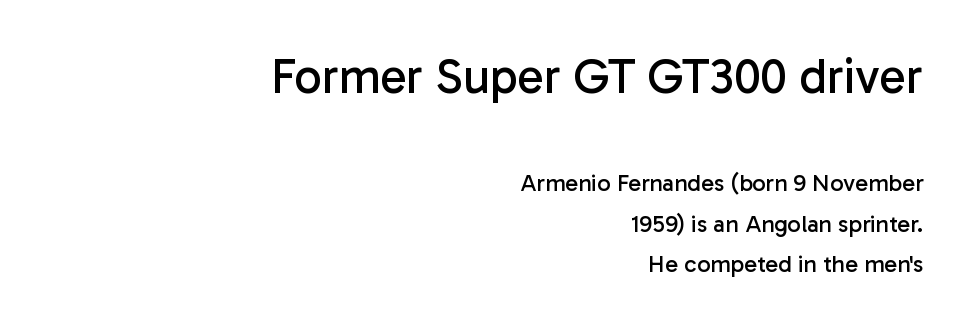
Is the type heavy? It reads as light-to-regular instead. The rendering uses natural spacing where letterforms have individual widths. Regular leading. When letters stand straight like this, we call the style roman or upright. Bare-footed words on every line.
